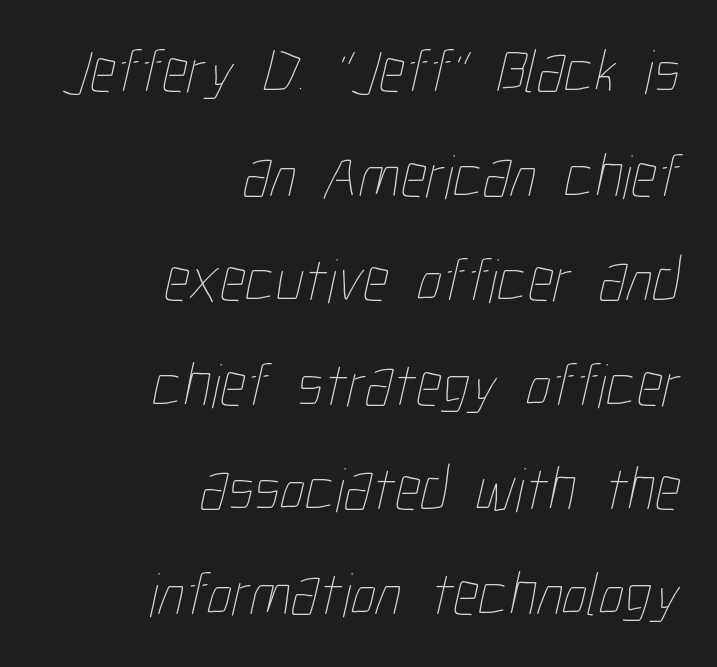
This sample uses plain, unmodified letter spacing. The paragraph has a hard right edge and a soft left edge. This sample has the flowing, uneven cadence of proportional lettering. Quick note: interline space is typical. Ink coverage per letter is moderate at most.
